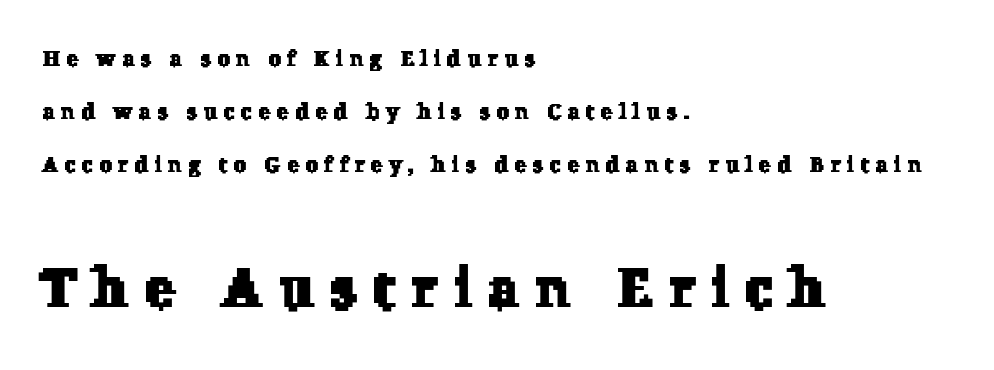
This rendering uses left alignment, leaving the right contour irregular. Small over large — that's the arrangement of the two blocks here. Compared with typical paragraphs, the rows here are farther apart. This rendering widens character spacing well past its baseline value. These lines are rendered in a variable-pitch font. Yep, those are serifs on the letters.
